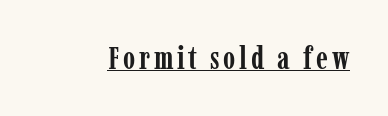
Q: Is the text bold? A: Yes.
Q: Is the text italic (slanted)? A: No, it is upright.
Q: Is the typeface a serif or a sans-serif typeface? A: Serif.
Q: Is the text underlined? A: Yes.
Q: Width (condensed, normal, or wide)? A: Condensed.
Q: Stroke contrast? A: Low.
Q: x-height? A: Medium.
Q: Monospaced? A: No.
